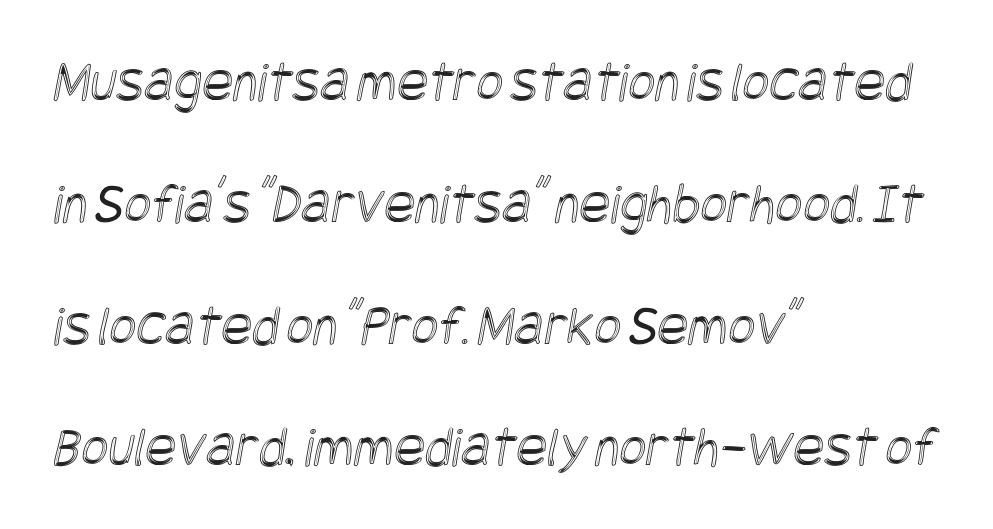
{"width": "condensed", "x_height": "large", "underline": "no", "align": "left", "line_spacing": "loose", "line_spacing_ratio": 2.1, "letter_spacing": "normal", "letter_spacing_em": 0.0, "glyph_px": 58}
